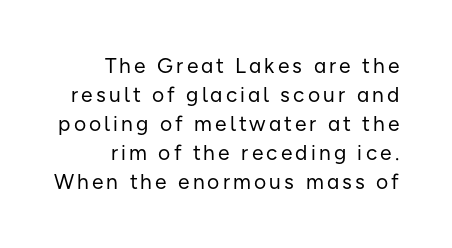
The image shows 21 px text type, upright; set normal line spacing (1.38x), not underlined.
